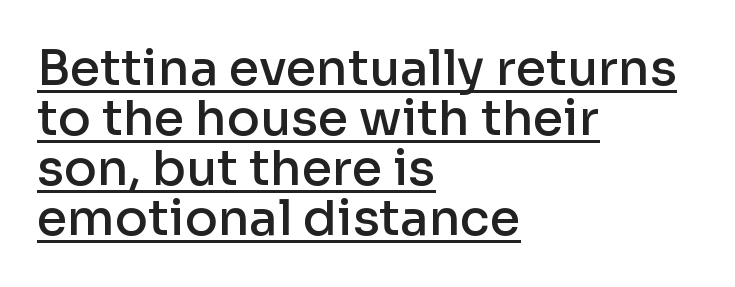
Q: Is the text bold? A: Semi-bold.
Q: Is the text italic (slanted)? A: No, it is upright.
Q: Is the typeface a serif or a sans-serif typeface? A: Sans-serif.
Q: Is the text underlined? A: Yes.
Q: How is the paragraph aligned? A: Left-aligned.
Q: Is the spacing between letters normal or unusually wide? A: Normal.
Q: Is the spacing between lines tight, normal or loose? A: Tight.
Q: Width (condensed, normal, or wide)? A: Normal.
Q: Stroke contrast? A: Low.
Q: x-height? A: Medium.
Q: Monospaced? A: No.
